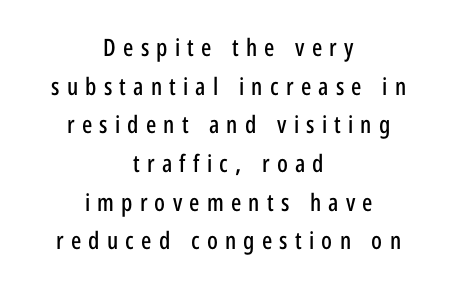
The image shows 24 px text type, upright; set centered, normal line spacing (1.61x), unusually wide letter spacing (+0.3 em), not underlined.
